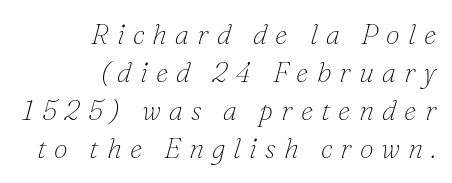
Descenders are the only things crossing below the line. This sample is right-justified, so line beginnings fall wherever the words allow. Serifs: yes, visible at the terminals of the letterforms. Slanted lettering throughout.
